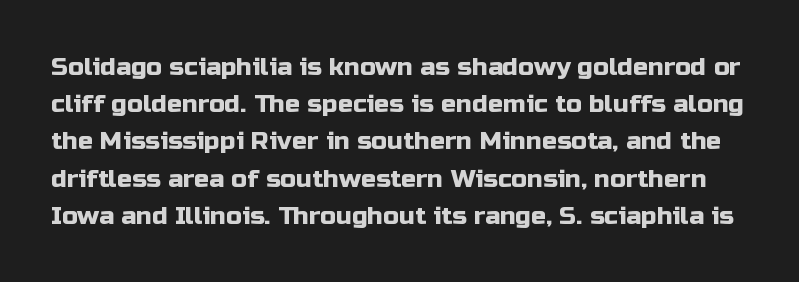
The image shows 25 px text type, upright; set normal line spacing (1.49x), normal letter spacing, not underlined.
